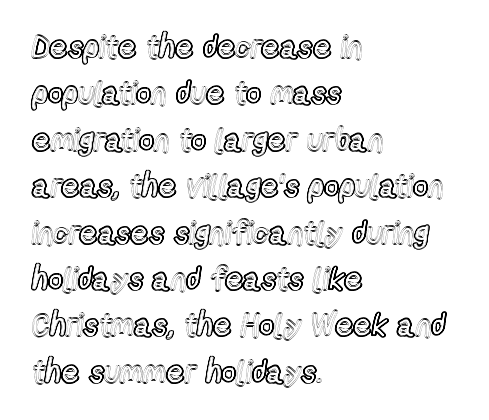
The image shows 32 px condensed type; set left-aligned, normal line spacing (1.45x), normal letter spacing, not underlined; a medium x-height.
